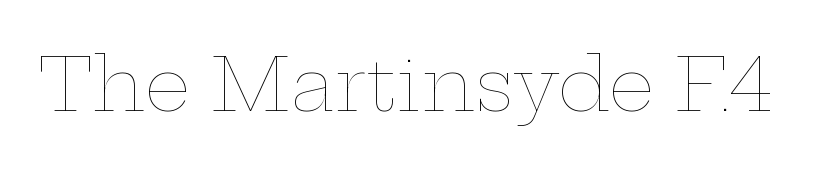
{"italic": "no", "bold": "no", "weight": "thin", "width": "wide", "stroke_contrast": "low", "x_height": "medium", "monospaced": "no", "underline": "no", "letter_spacing": "normal", "letter_spacing_em": 0.0, "glyph_px": 72}
